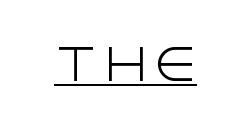
Q: Is the text bold? A: No.
Q: Is the text italic (slanted)? A: No, it is upright.
Q: Is the typeface a serif or a sans-serif typeface? A: Sans-serif.
Q: Is the text underlined? A: Yes.
Q: Width (condensed, normal, or wide)? A: Normal.
Q: x-height? A: Large.
Q: Monospaced? A: No.
